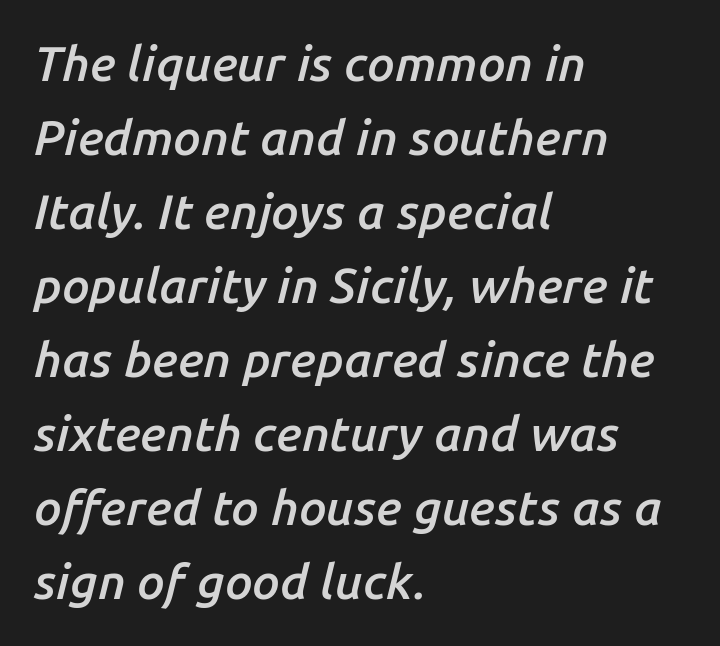
Spacing between characters is what you'd get straight out of the box. This block has exactly the height ordinary leading produces. Beneath every word, the page is bare. Does the weight exceed regular? Yes, but only to semibold. This rendering uses left alignment, leaving the right contour irregular. Note the varied advance widths — an 'i' is clearly narrower than an 'm'.
